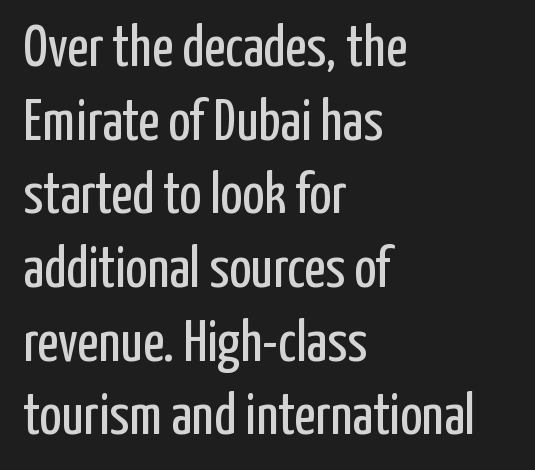
Q: Is the text bold? A: No.
Q: Is the text italic (slanted)? A: No, it is upright.
Q: Is the typeface a serif or a sans-serif typeface? A: Sans-serif.
Q: Is the text underlined? A: No.
Q: How is the paragraph aligned? A: Left-aligned.
Q: Is the spacing between letters normal or unusually wide? A: Normal.
Q: Is the spacing between lines tight, normal or loose? A: Normal.
Q: Width (condensed, normal, or wide)? A: Condensed.
Q: Stroke contrast? A: Low.
Q: x-height? A: Medium.
Q: Monospaced? A: No.
